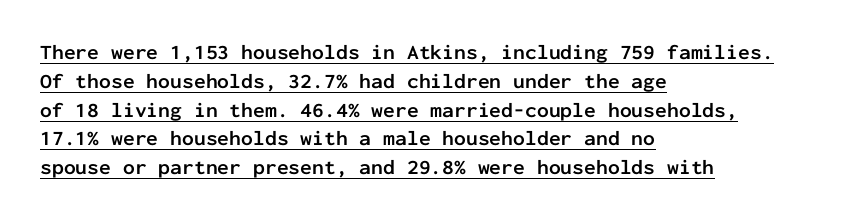
Does the leading feel generous? No, just average. The face used here has the dense, thick strokes of a bold. The rendering keeps characters at their native spacing. Characters remain perfectly vertical along every line. The passage is arranged the way most books set body copy — flush left.
